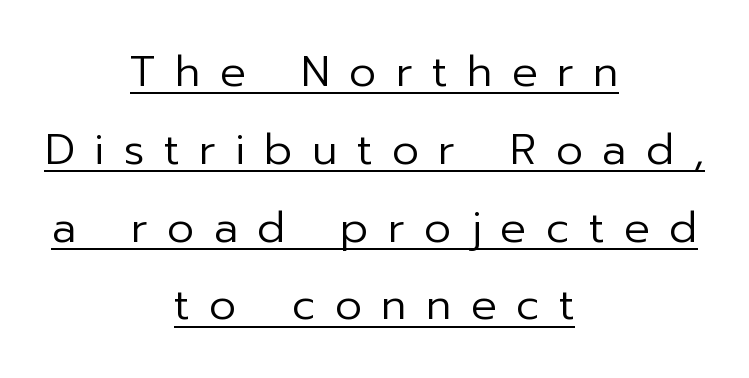
The image shows 43 px regular-weight sans-serif type, upright; set centered, line spacing 1.81x, unusually wide letter spacing (+0.45 em), underlined; low stroke contrast and a medium x-height.
